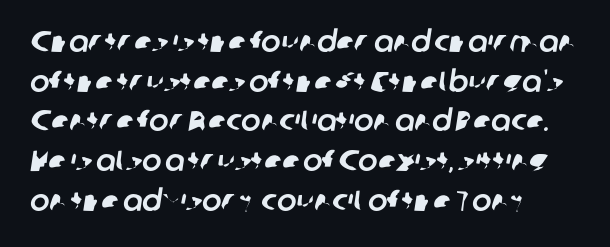
{"serif": "no", "width": "normal", "stroke_contrast": "low", "x_height": "medium", "monospaced": "no", "underline": "no", "line_spacing": "normal", "line_spacing_ratio": 1.37, "letter_spacing": "normal", "letter_spacing_em": 0.0, "glyph_px": 29}
